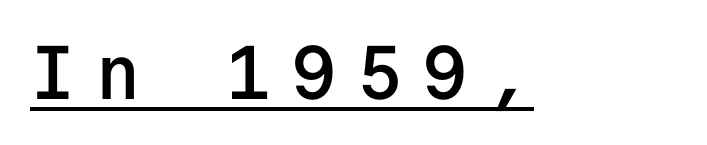
The image shows 76 px semibold sans-serif type, upright, monospaced; set unusually wide letter spacing (+0.26 em), underlined; low stroke contrast and a medium x-height.
